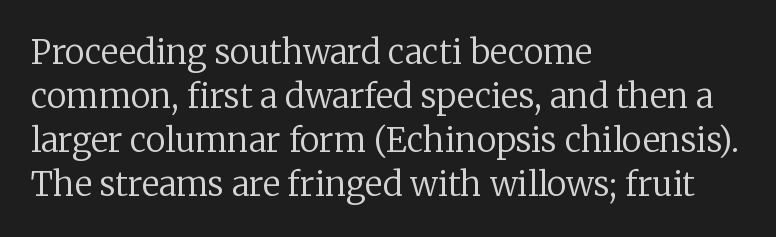
Q: Is the text bold? A: No.
Q: Is the text italic (slanted)? A: No, it is upright.
Q: Is the typeface a serif or a sans-serif typeface? A: Serif.
Q: Is the text underlined? A: No.
Q: How is the paragraph aligned? A: Left-aligned.
Q: Is the spacing between letters normal or unusually wide? A: Normal.
Q: Is the spacing between lines tight, normal or loose? A: Normal.
Q: Width (condensed, normal, or wide)? A: Normal.
Q: Stroke contrast? A: Low.
Q: x-height? A: Medium.
Q: Monospaced? A: No.
